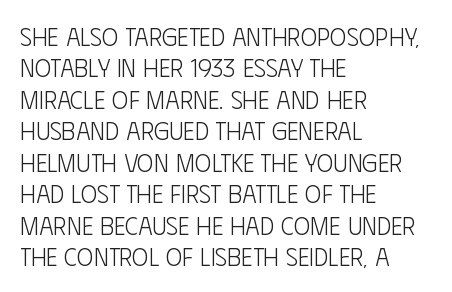
Q: Is the text bold? A: No.
Q: Is the text italic (slanted)? A: No, it is upright.
Q: Is the text underlined? A: No.
Q: How is the paragraph aligned? A: Left-aligned.
Q: Is the spacing between letters normal or unusually wide? A: Normal.
Q: Is the spacing between lines tight, normal or loose? A: Normal.
